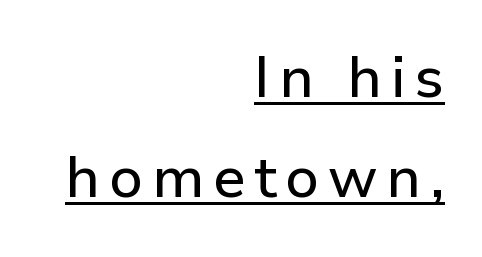
The image shows 58 px sans-serif type, upright; set right-aligned, line spacing 1.73x, underlined; low stroke contrast and a medium x-height.
